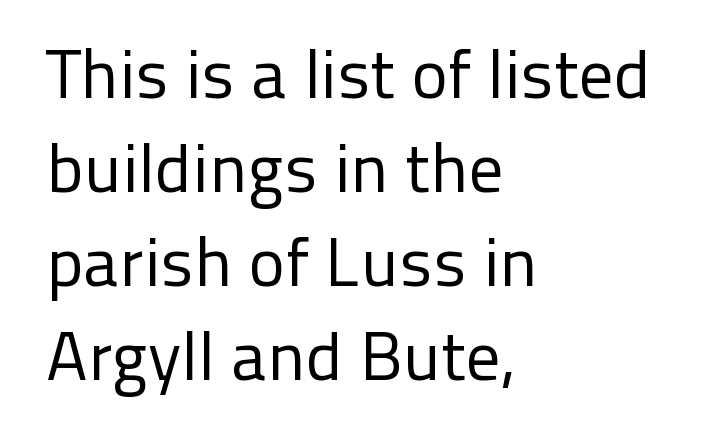
Q: Is the text bold? A: No.
Q: Is the text italic (slanted)? A: No, it is upright.
Q: Is the typeface a serif or a sans-serif typeface? A: Sans-serif.
Q: Is the text underlined? A: No.
Q: How is the paragraph aligned? A: Left-aligned.
Q: Is the spacing between letters normal or unusually wide? A: Normal.
Q: Is the spacing between lines tight, normal or loose? A: Normal.
Q: Width (condensed, normal, or wide)? A: Normal.
Q: Stroke contrast? A: Low.
Q: x-height? A: Medium.
Q: Monospaced? A: No.
